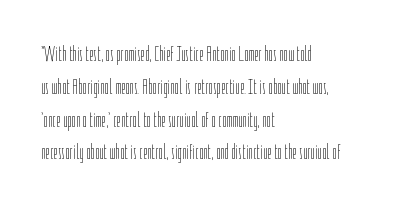
Q: Is the text bold? A: No.
Q: Is the text italic (slanted)? A: No, it is upright.
Q: Is the text underlined? A: No.
Q: How is the paragraph aligned? A: Left-aligned.
Q: Is the spacing between letters normal or unusually wide? A: Normal.
Q: Is the spacing between lines tight, normal or loose? A: Normal.
